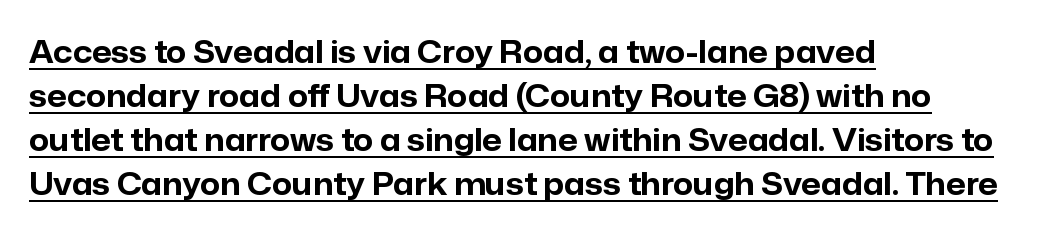
{"serif": "no", "italic": "no", "bold": "yes", "weight": "bold", "width": "normal", "stroke_contrast": "low", "x_height": "medium", "monospaced": "no", "underline": "yes", "align": "left", "line_spacing": "normal", "line_spacing_ratio": 1.42, "letter_spacing": "normal", "letter_spacing_em": 0.0, "glyph_px": 31}
